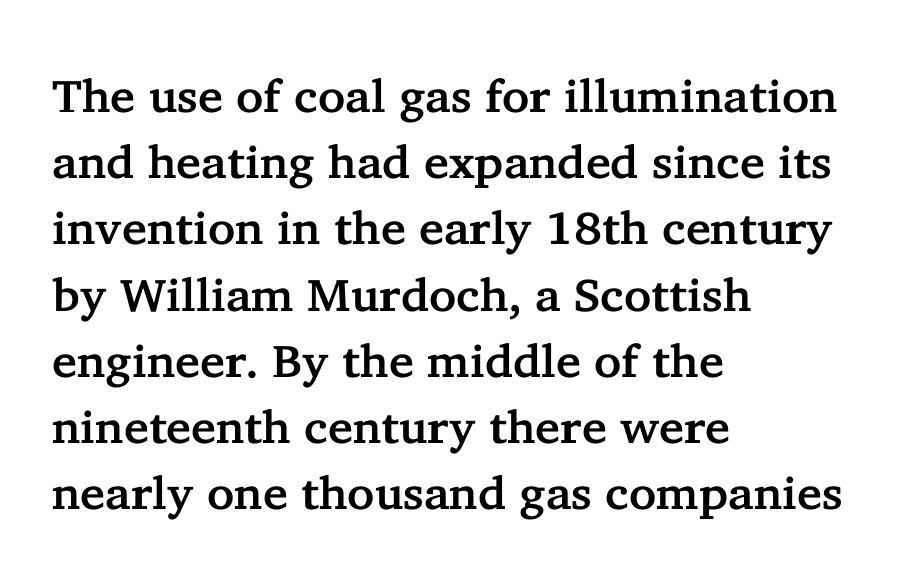
Spacing verdict: proportional, widths tailored to each character. Observe the serifs anchoring each vertical stroke in this sample. The vertical gap from one line to the next is medium. This rendering uses left alignment, leaving the right contour irregular. Descenders are the only things crossing below the line.
